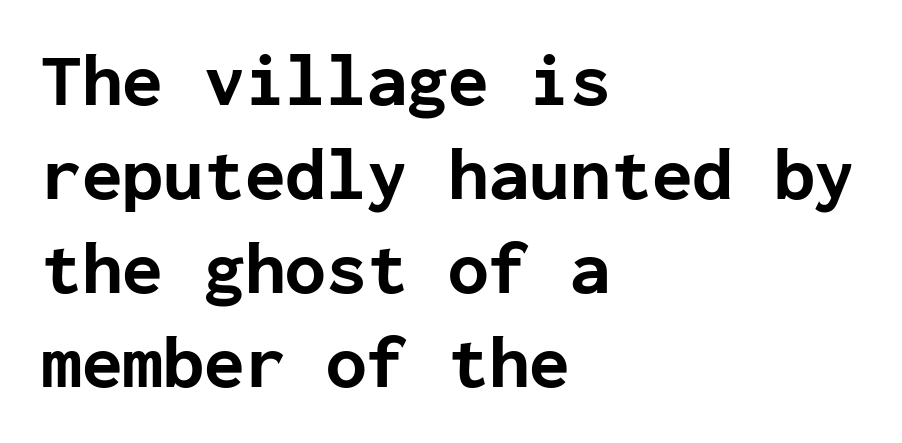
Visually the block forms a straight wall on the left and a jagged coastline on the right. It's the straight-up-and-down kind of type. Heavy-handed strokes throughout: this text is bold. Every character here occupies the same horizontal width, giving the sample a typewriter-like rhythm. No extra tracking has been applied to these lines.
